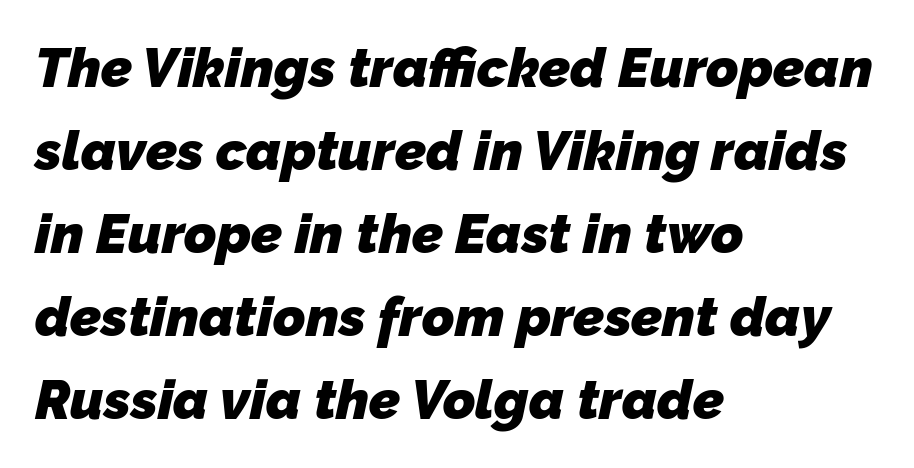
A student would call this left alignment; a typographer would say flush left, rag right. These lines are rendered in a variable-pitch font. The characters display no serif detailing; their extremities are plain. Summary of vertical rhythm: regular, with standard interline spacing. Weight: bold.
